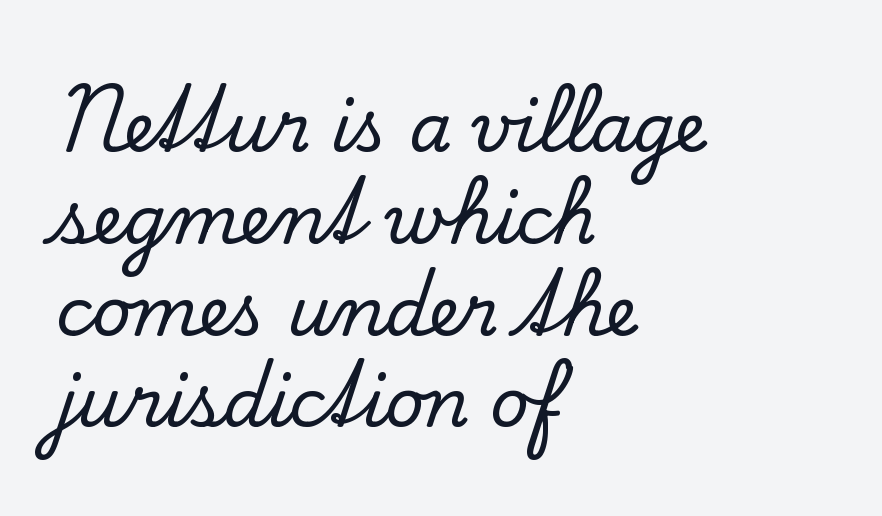
{"serif": "yes", "width": "normal", "stroke_contrast": "low", "x_height": "small", "monospaced": "no", "underline": "no", "align": "left", "line_spacing": "normal", "line_spacing_ratio": 1.35, "letter_spacing": "normal", "letter_spacing_em": 0.0, "glyph_px": 68}
